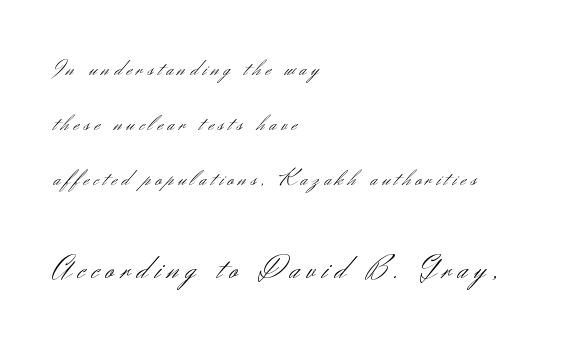
Q: Is the text bold? A: No.
Q: Is the text italic (slanted)? A: Yes.
Q: Is the typeface a serif or a sans-serif typeface? A: Sans-serif.
Q: Is the text underlined? A: No.
Q: How is the paragraph aligned? A: Left-aligned.
Q: Is the spacing between letters normal or unusually wide? A: Unusually wide.
Q: Is the spacing between lines tight, normal or loose? A: Loose.
Q: Which block of text is set in a larger size, the first (top) or the second (bottom)? A: The second (bottom) one.
Q: Width (condensed, normal, or wide)? A: Normal.
Q: Stroke contrast? A: Medium.
Q: x-height? A: Small.
Q: Monospaced? A: No.
